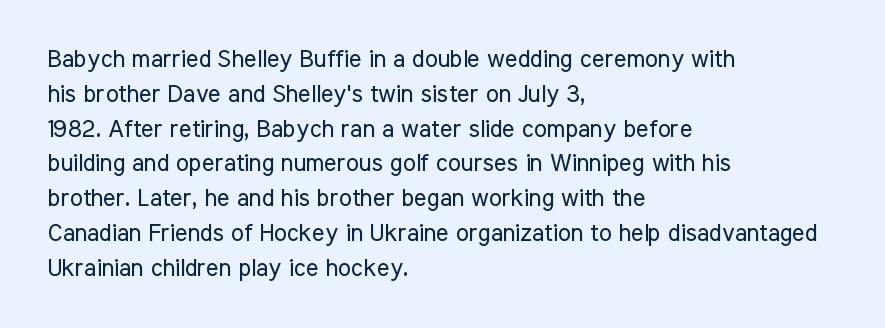
Summary of weight: not heavy and not bold. The passage shown stacks its lines at a standard gap. Upright lettering throughout. Tracking value appears to be zero — textbook default spacing.
